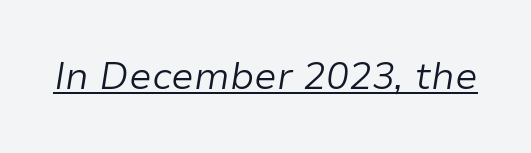
How are the letters spaced? Ordinarily, with no added tracking. The passage shown is underscored from start to finish. No letter is thick-stroked: the sample isn't bold. These lines were composed using italics. Varying glyph widths throughout — classic text-font behaviour.
